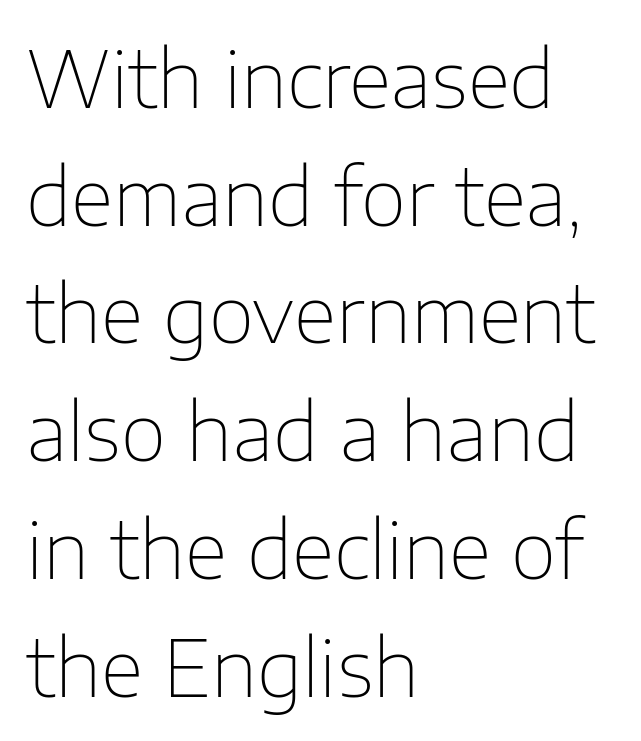
Short note: letters normally spaced. This is not heavy type; no bold has been used. Interline gaps are of average width in this sample. The foot of each line stays bare and open. The typesetter chose a ragged-right arrangement here.
